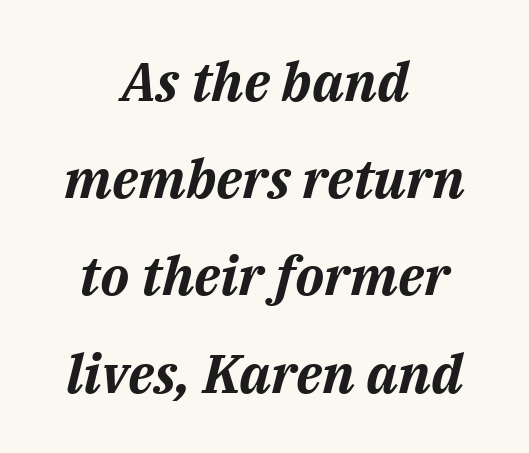
{"italic": "yes", "lean": "right", "slant_degrees": 14, "bold": "yes", "weight": "bold", "width": "normal", "stroke_contrast": "medium", "x_height": "medium", "monospaced": "no", "underline": "no", "align": "center", "line_spacing_ratio": 1.8, "letter_spacing": "normal", "letter_spacing_em": 0.0, "glyph_px": 54}
